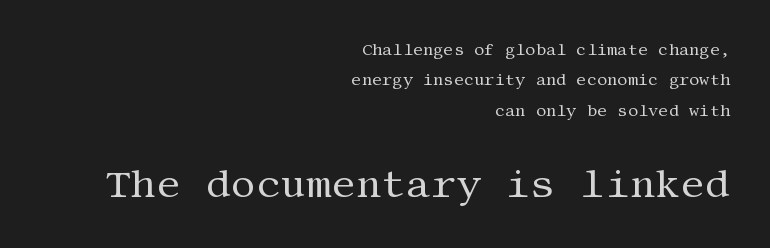
Visually the block forms a straight wall on the right and a jagged coastline on the left. How are the letters spaced? Ordinarily, with no added tracking. The passage shown is not underscored anywhere. Vertically, the passage feels expansive, rows floating well apart.
